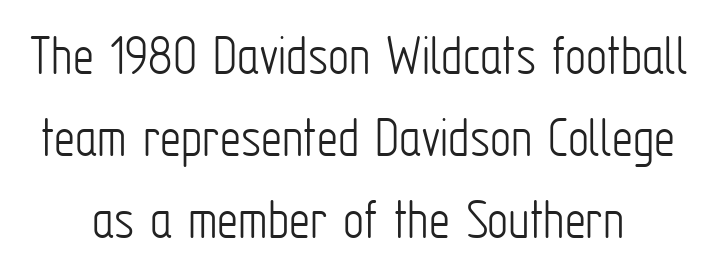
Q: Is the text bold? A: No.
Q: Is the text italic (slanted)? A: No, it is upright.
Q: Is the typeface a serif or a sans-serif typeface? A: Sans-serif.
Q: Is the text underlined? A: No.
Q: How is the paragraph aligned? A: Centered.
Q: Is the spacing between letters normal or unusually wide? A: Normal.
Q: Is the spacing between lines tight, normal or loose? A: Normal.
Q: Width (condensed, normal, or wide)? A: Condensed.
Q: Stroke contrast? A: Low.
Q: x-height? A: Medium.
Q: Monospaced? A: No.
